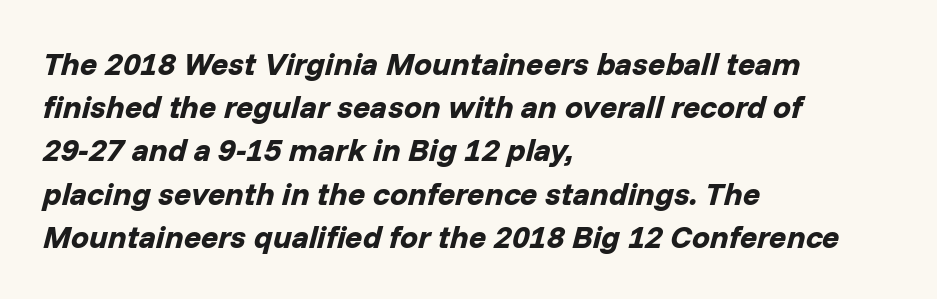
{"italic": "yes", "lean": "right", "slant_degrees": 14, "bold": "yes", "weight": "bold", "width": "normal", "stroke_contrast": "low", "x_height": "medium", "monospaced": "no", "underline": "no", "align": "left", "line_spacing": "normal", "line_spacing_ratio": 1.35, "letter_spacing": "normal", "letter_spacing_em": 0.0, "glyph_px": 32}
